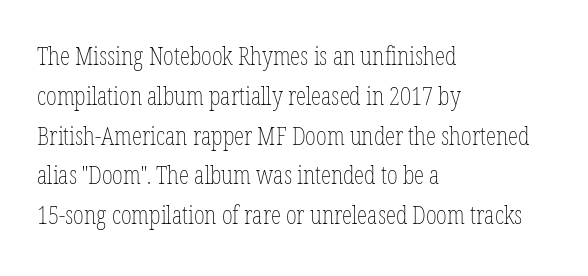
The image shows 26 px text type, upright; set left-aligned, normal line spacing (1.53x), normal letter spacing, not underlined.
